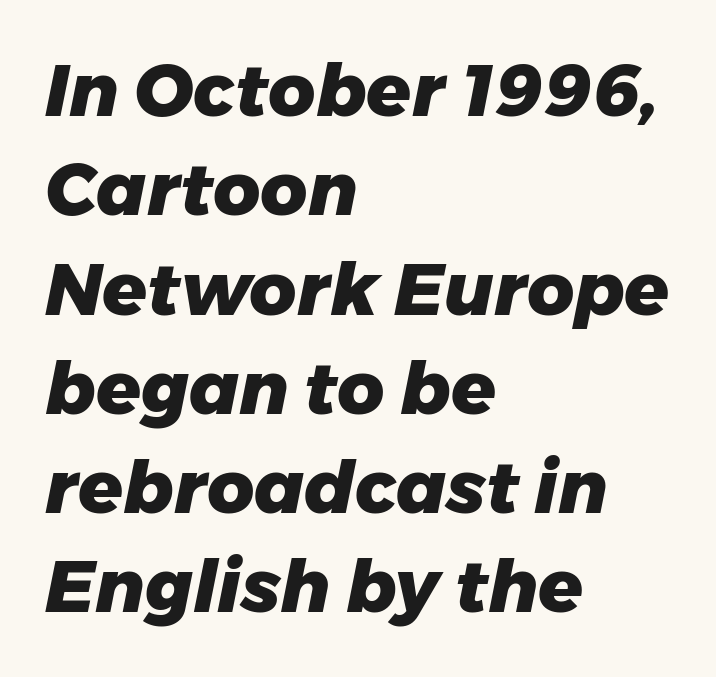
A bare baseline throughout the passage. Looks like regular typesetting: each glyph gets only the width it needs. Pretty heavy lettering here — definitely bold. Honestly, the letter spacing is just normal — you wouldn't notice it. In CSS terms this would be text-align: left. The whole block is typeset with a tilt.
